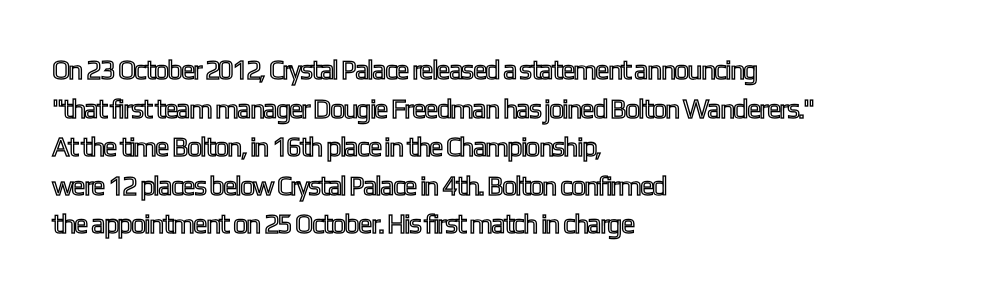
Tracking value appears to be zero — textbook default spacing. The font's upright variant was chosen for this text. Alignment: flush left. Rows of type keep a routine distance in the vertical direction. This rendering features lettering with no underline.
